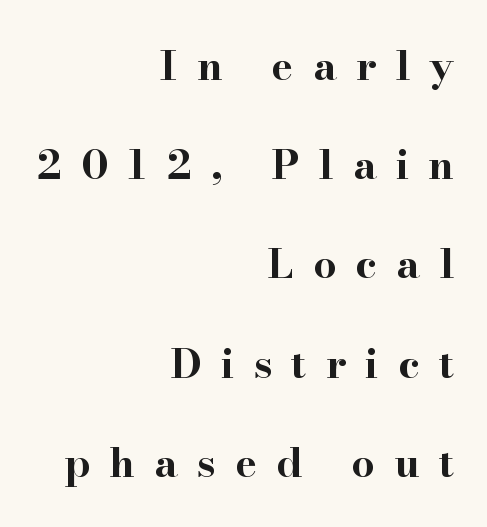
Display-style spreading of the glyphs; the letterfit is very open. Leading is clearly above the norm, producing a sparse column. Here the designer chose a conventional face with non-uniform glyph widths. Line ends are locked; line starts wander.
